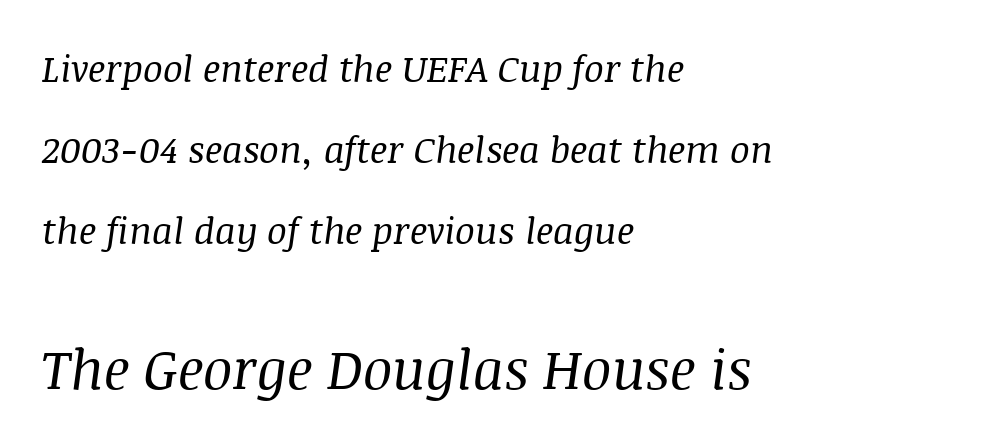
The lower block of text is set noticeably larger than the block above it. To sum up the face: it has serifs. The characters are drawn with everyday or finer stroke widths. Alignment: flush left.
